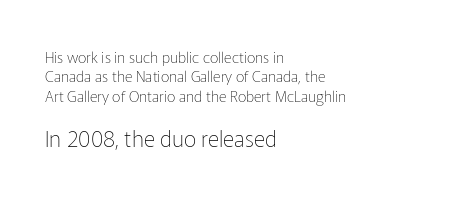
Q: Is the text bold? A: No.
Q: Is the text italic (slanted)? A: No, it is upright.
Q: Is the text underlined? A: No.
Q: How is the paragraph aligned? A: Left-aligned.
Q: Is the spacing between letters normal or unusually wide? A: Normal.
Q: Is the spacing between lines tight, normal or loose? A: Normal.
Q: Which block of text is set in a larger size, the first (top) or the second (bottom)? A: The second (bottom) one.
